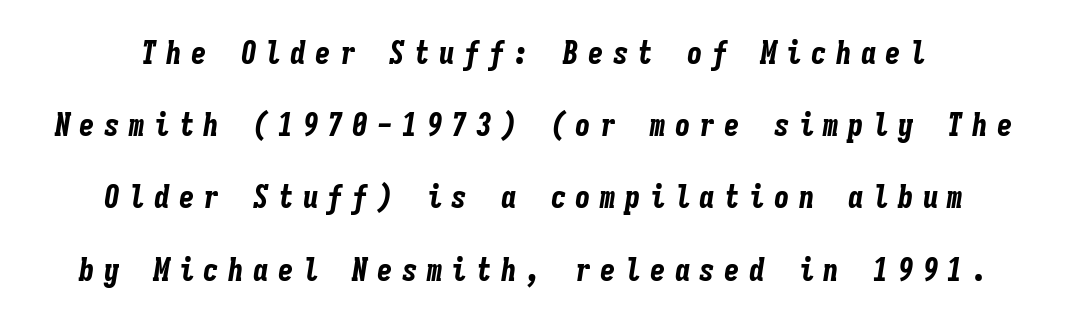
{"italic": "yes", "lean": "right", "slant_degrees": 9, "bold": "yes", "weight": "bold", "width": "condensed", "stroke_contrast": "low", "x_height": "medium", "monospaced": "yes", "underline": "no", "line_spacing": "loose", "line_spacing_ratio": 2.33, "letter_spacing": "wide", "letter_spacing_em": 0.3, "glyph_px": 31}
